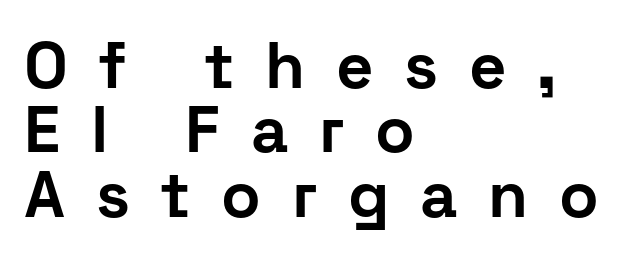
The image shows 65 px bold sans-serif type, upright; set left-aligned, tight line spacing (0.99x), unusually wide letter spacing (+0.47 em), not underlined; low stroke contrast and a medium x-height.
